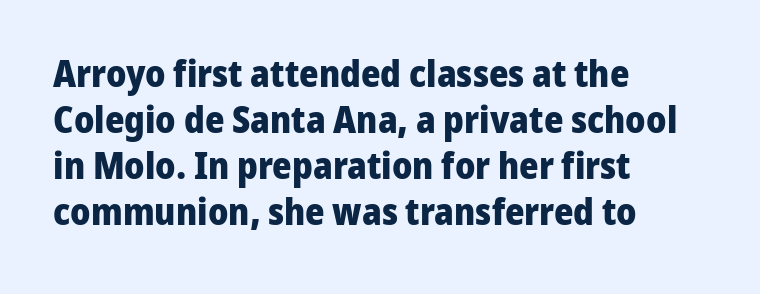
What kind of face is this? One without serifs — a sans. Anything drawn beneath the words? Only blank space. Heft: maximum for text — a bold. In terms of letterspacing, this is plain default setting.
